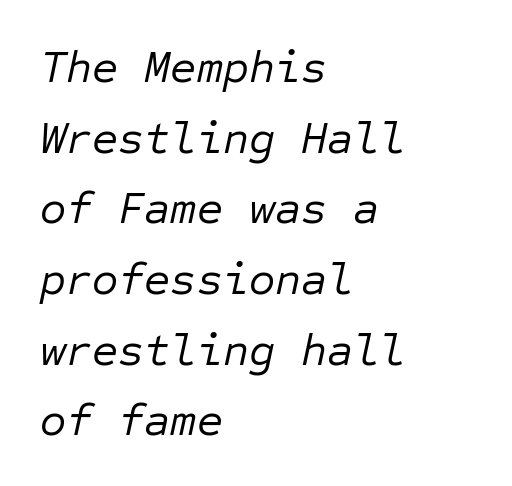
Look at the tracking — it's just the regular setting, nothing added. Is this a fixed-width face? Yes — each glyph sits in an identical cell. Honestly, the row spacing looks completely unremarkable. Unbolded letterforms with no extra heft. The text block is weighted toward the left margin, trailing off unevenly rightward.
